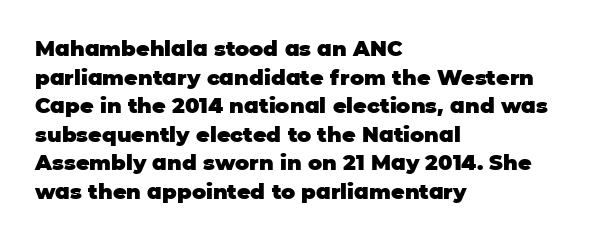
Notice how descenders clear the ascenders below comfortably — that's standard leading. Clear beneath every line of the passage. These lines are set flush left with a ragged right edge. The type sits square on the baseline with zero lean. Each word holds together tightly as a unit, with standard inter-letter gaps.
